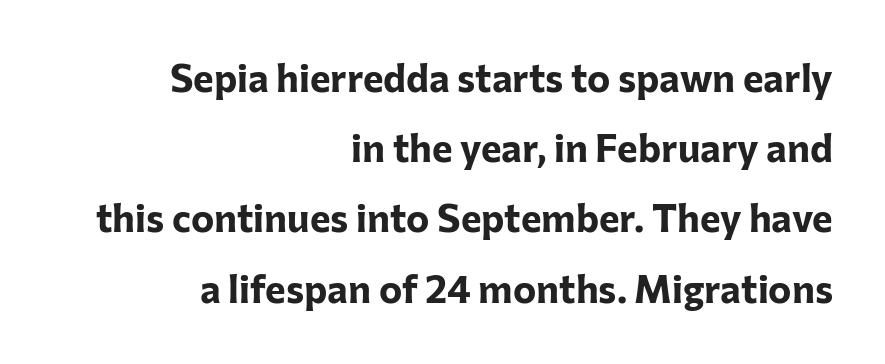
The gap between lines stays unmarked. Line ends are locked; line starts wander. This rendering employs a face without finishing strokes, i.e., a sans-serif. Is this a fixed-width face? No — the glyphs have proportional, varying widths. Ascenders rise straight up at ninety degrees.
